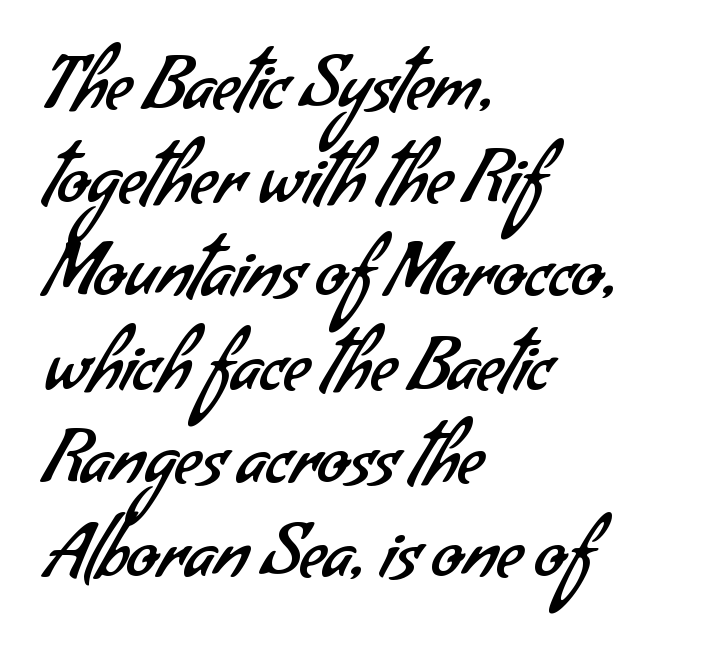
Short and long lines alike share a common starting point at left. The strokes carry an ordinary text weight at most. Quick note: interline space is typical. Nobody drew a line under any word here. Note the varied advance widths — an 'i' is clearly narrower than an 'm'. The letterforms sit shoulder to shoulder at normal distance.
